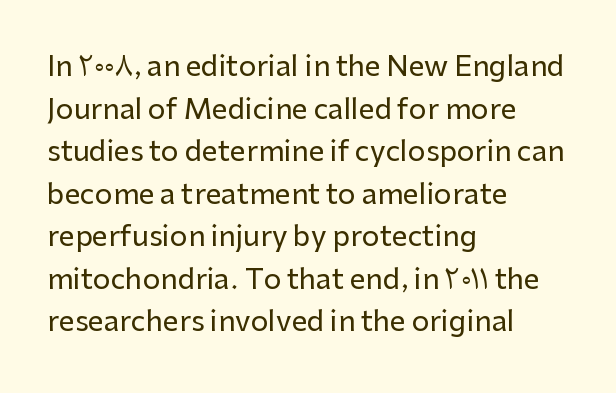
The image shows 28 px sans-serif type, upright; set left-aligned, normal line spacing (1.52x), normal letter spacing, not underlined; low stroke contrast and a medium x-height.
